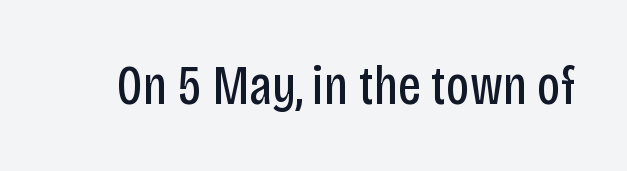
{"serif": "no", "italic": "no", "bold": "no", "weight": "regular", "width": "condensed", "stroke_contrast": "low", "x_height": "large", "monospaced": "no", "underline": "no", "letter_spacing": "normal", "letter_spacing_em": 0.0, "glyph_px": 56}
